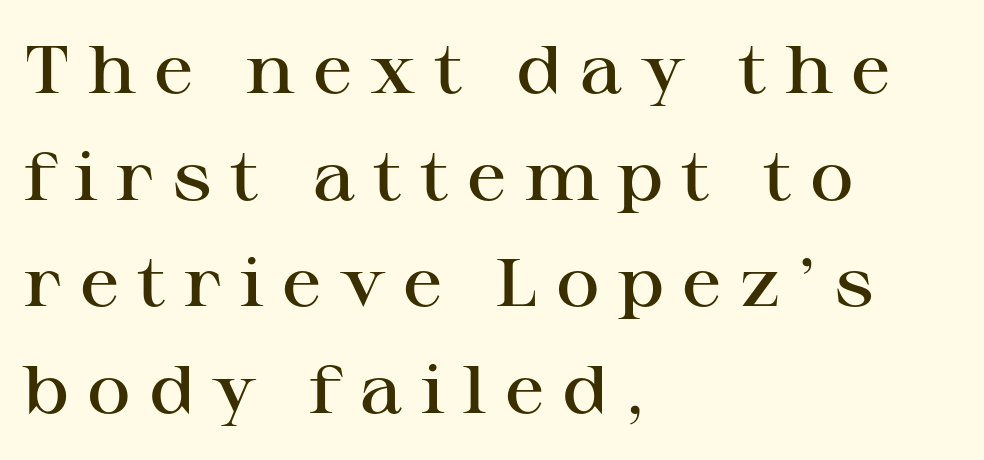
{"serif": "yes", "italic": "no", "bold": "semi", "weight": "semibold", "width": "wide", "stroke_contrast": "high", "x_height": "medium", "monospaced": "no", "underline": "no", "align": "left", "line_spacing": "normal", "line_spacing_ratio": 1.59, "letter_spacing": "wide", "letter_spacing_em": 0.27, "glyph_px": 67}
